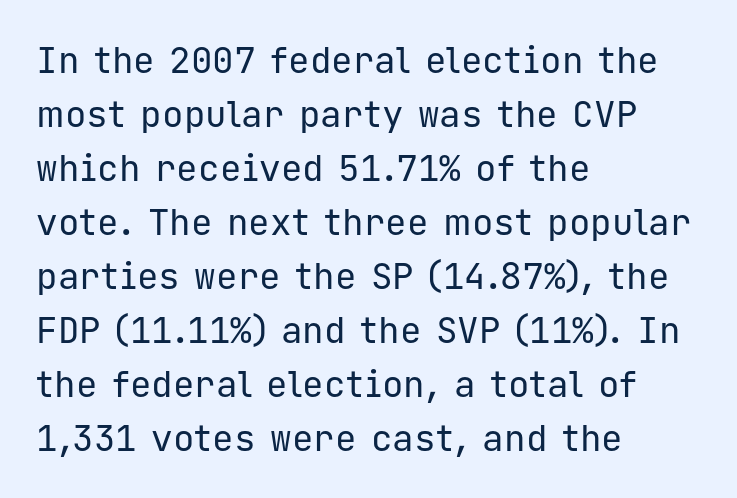
In terms of posture, this sample is upright. Tracking value appears to be zero — textbook default spacing. The letters march in equal steps, a hallmark of fixed-pitch type. Plain, unruled lines of type. Font category for this specimen: sans-serif. Whoever set this chose a conventional vertical rhythm.
